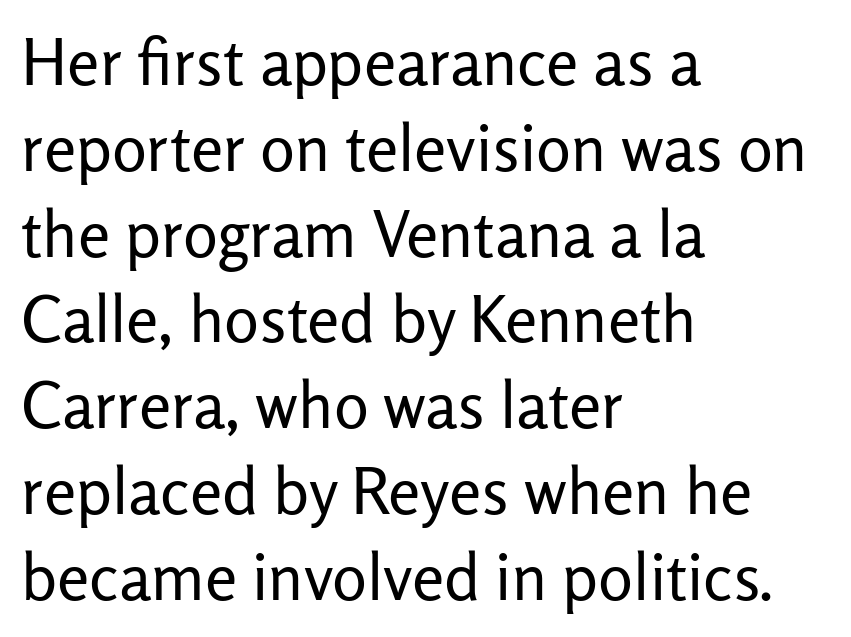
The image shows 65 px regular-weight sans-serif type, upright; set left-aligned, normal line spacing (1.32x), normal letter spacing, not underlined; low stroke contrast and a medium x-height.
